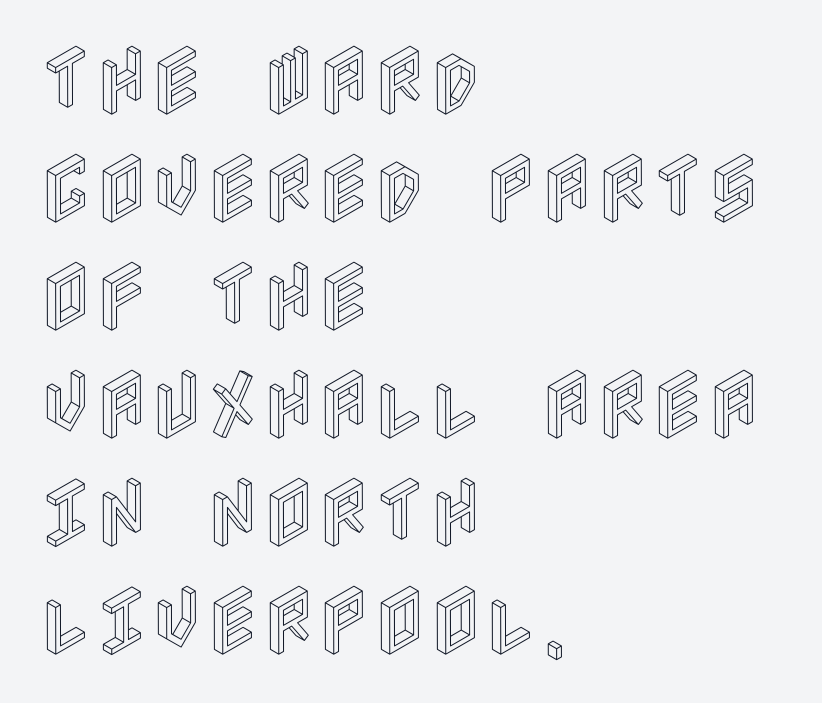
Here the glyphs are tracked normally, forming tight word shapes. Nope, not italic — everything's standing straight. Letters rest on an invisible, unmarked baseline. Vertical spacing — default. Notice how the passage keeps a crisp vertical edge on the left only.
